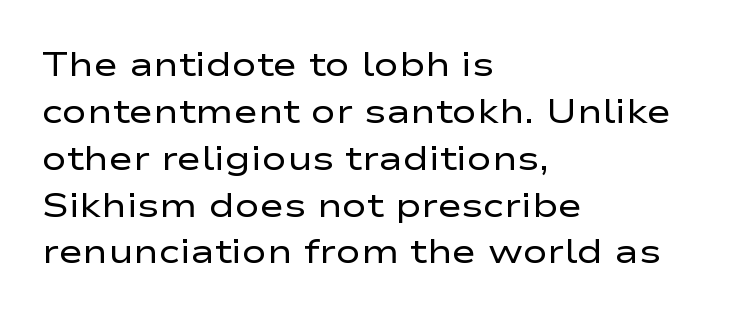
The image shows 33 px regular-weight, wide sans-serif type, upright; set left-aligned, normal line spacing (1.42x), normal letter spacing, not underlined; low stroke contrast and a medium x-height.
